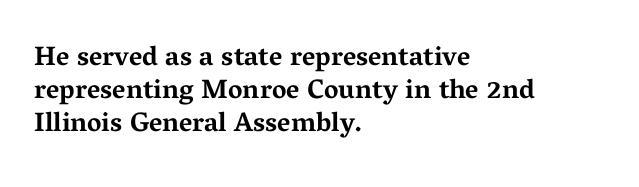
Q: Is the text bold? A: Yes.
Q: Is the text italic (slanted)? A: No, it is upright.
Q: Is the text underlined? A: No.
Q: How is the paragraph aligned? A: Left-aligned.
Q: Is the spacing between letters normal or unusually wide? A: Normal.
